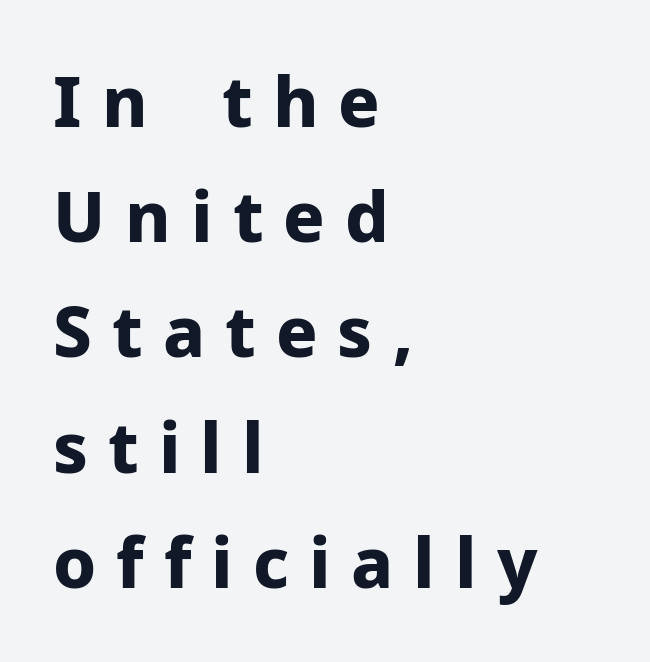
The image shows 69 px bold sans-serif type, upright; set left-aligned, normal line spacing (1.67x), unusually wide letter spacing (+0.29 em), not underlined; low stroke contrast and a medium x-height.
